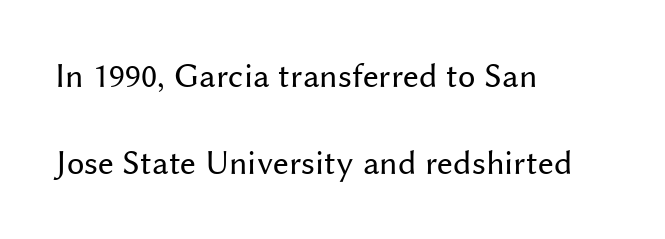
These lines are set flush left with a ragged right edge. Plain, unruled lines of type. The typeface chosen for these lines omits serifs. This sample uses an upright cut, with every glyph sitting square on the baseline. The passage shown stacks its lines with a broad gap. You could not count columns in this text — the font is proportionally spaced.
